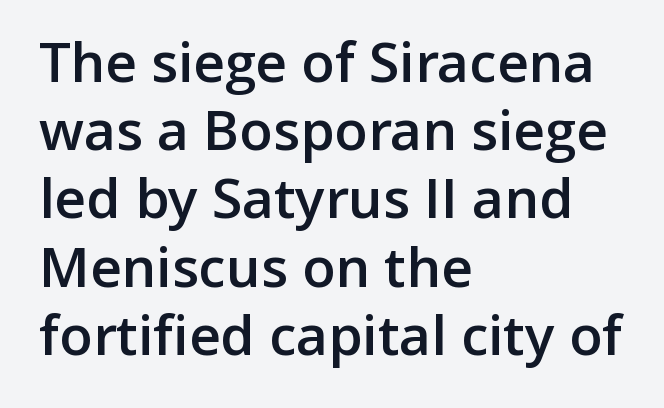
The image shows 55 px semibold sans-serif type, upright; set left-aligned, line spacing 1.24x, normal letter spacing, not underlined; low stroke contrast and a medium x-height.
